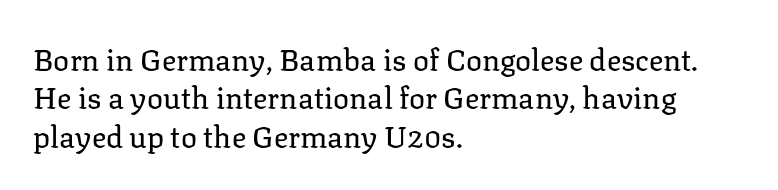
This reads as an unemphasized weight, regular at the heaviest. Rule under the text: the space is simply empty. The face used here is proportionally spaced, like ordinary book or web type. Summary of vertical rhythm: regular, with standard interline spacing. Style check: upright.
